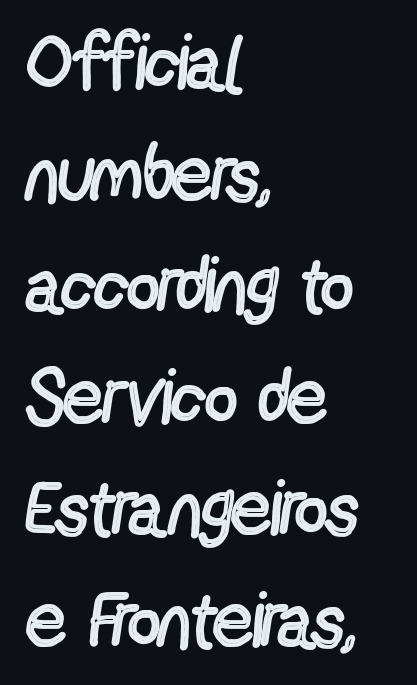
The image shows 78 px regular-weight, condensed sans-serif type; set left-aligned, normal line spacing (1.43x), normal letter spacing, not underlined; a medium x-height.
